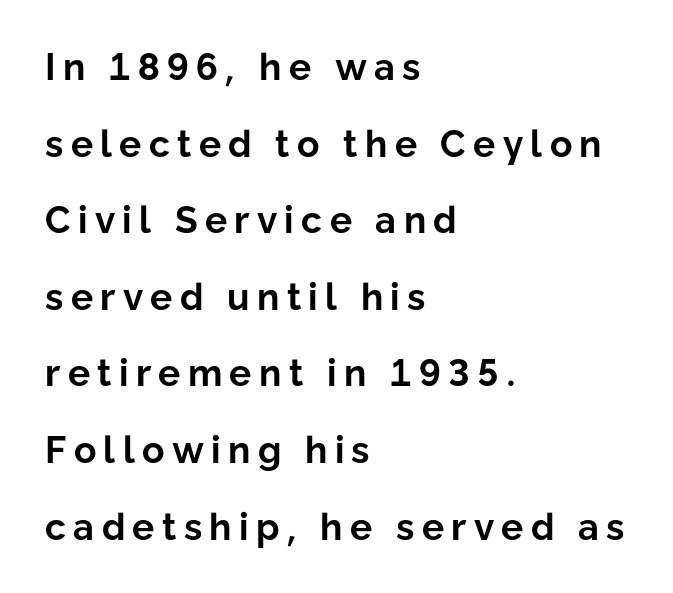
Q: Is the text bold? A: Yes.
Q: Is the text italic (slanted)? A: No, it is upright.
Q: Is the typeface a serif or a sans-serif typeface? A: Sans-serif.
Q: Is the text underlined? A: No.
Q: How is the paragraph aligned? A: Left-aligned.
Q: Is the spacing between letters normal or unusually wide? A: Unusually wide.
Q: Is the spacing between lines tight, normal or loose? A: Loose.
Q: Width (condensed, normal, or wide)? A: Normal.
Q: Stroke contrast? A: Low.
Q: x-height? A: Medium.
Q: Monospaced? A: No.
